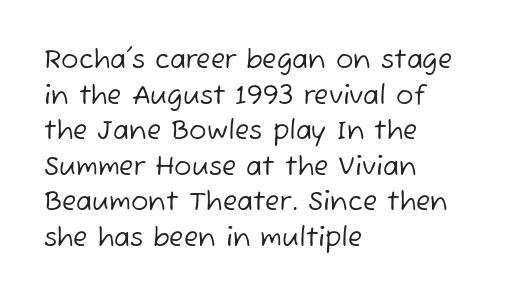
Q: Is the text bold? A: No.
Q: Is the text underlined? A: No.
Q: How is the paragraph aligned? A: Left-aligned.
Q: Is the spacing between letters normal or unusually wide? A: Normal.
Q: Is the spacing between lines tight, normal or loose? A: Normal.
